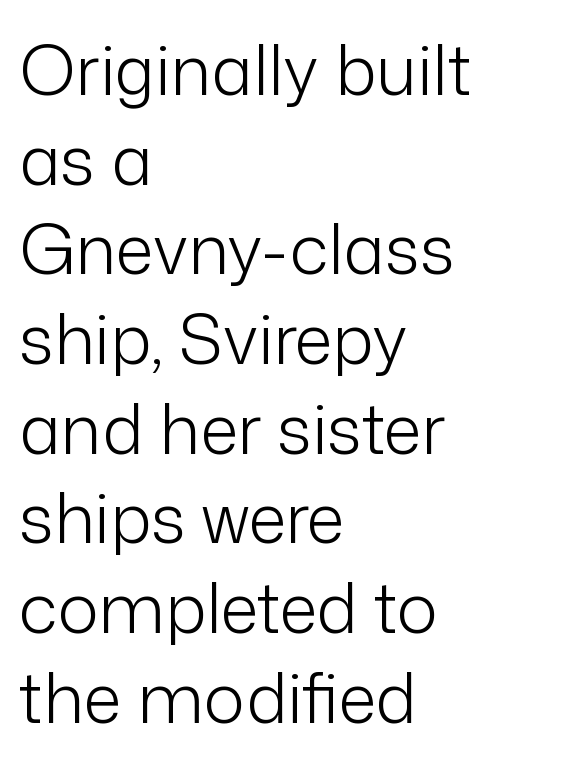
Q: Is the text bold? A: No.
Q: Is the text italic (slanted)? A: No, it is upright.
Q: Is the typeface a serif or a sans-serif typeface? A: Sans-serif.
Q: Is the text underlined? A: No.
Q: How is the paragraph aligned? A: Left-aligned.
Q: Is the spacing between letters normal or unusually wide? A: Normal.
Q: Is the spacing between lines tight, normal or loose? A: Normal.
Q: Width (condensed, normal, or wide)? A: Normal.
Q: Stroke contrast? A: Low.
Q: x-height? A: Medium.
Q: Monospaced? A: No.
